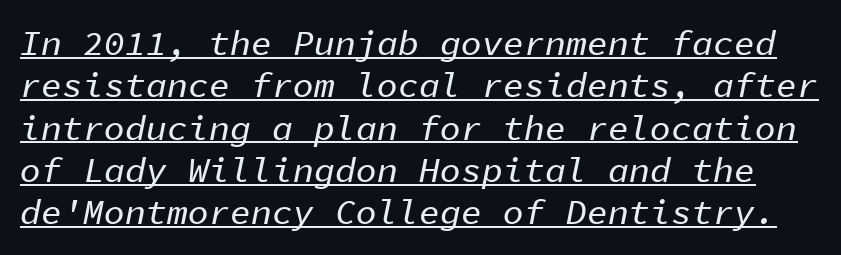
Glyph-to-glyph distance matches everyday printed text. This is oblique type, the kind used for emphasis or titles. Underlining? Definitely there. Note the uniform advance width — an 'i' takes as much space as an 'm'.
